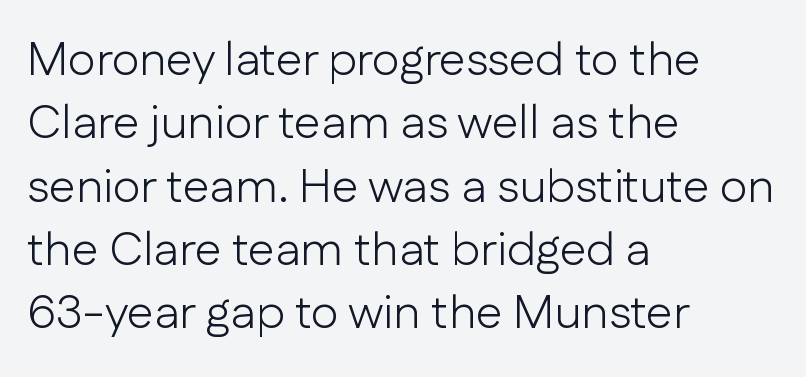
Q: Is the text bold? A: No.
Q: Is the text italic (slanted)? A: No, it is upright.
Q: Is the typeface a serif or a sans-serif typeface? A: Sans-serif.
Q: Is the text underlined? A: No.
Q: How is the paragraph aligned? A: Left-aligned.
Q: Is the spacing between letters normal or unusually wide? A: Normal.
Q: Is the spacing between lines tight, normal or loose? A: Normal.
Q: Width (condensed, normal, or wide)? A: Normal.
Q: Stroke contrast? A: Low.
Q: x-height? A: Medium.
Q: Monospaced? A: No.
